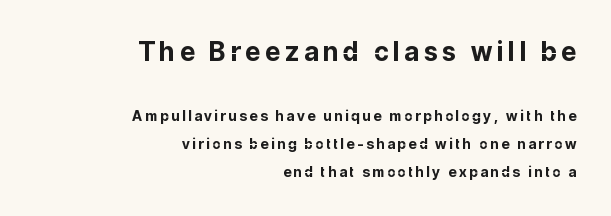
The image shows 26 px bold type, upright; set right-aligned, loose line spacing (1.98x), not underlined; the first (top) block is 1.86x larger.
